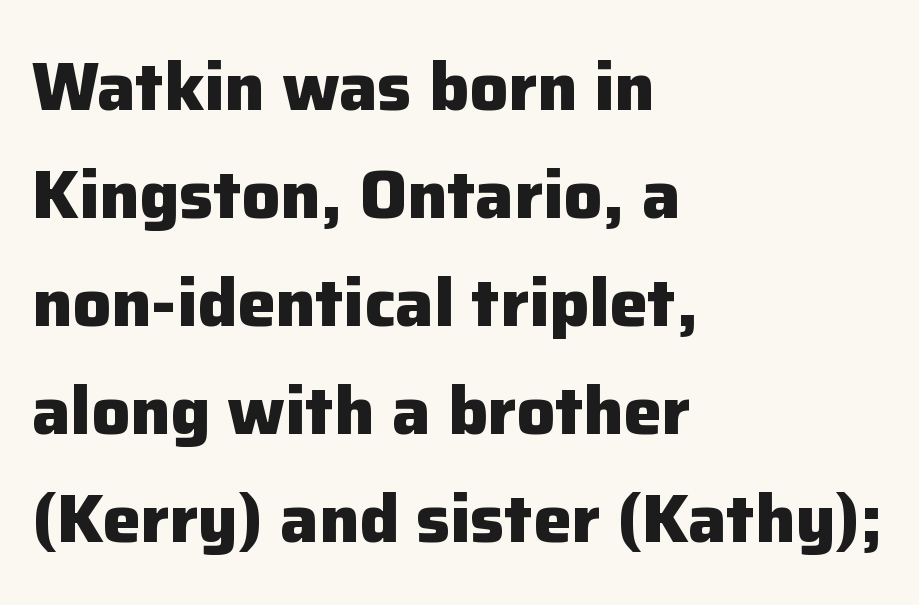
The image shows 68 px heavy sans-serif type, upright; set left-aligned, normal line spacing (1.59x), normal letter spacing, not underlined; low stroke contrast and a medium x-height.
